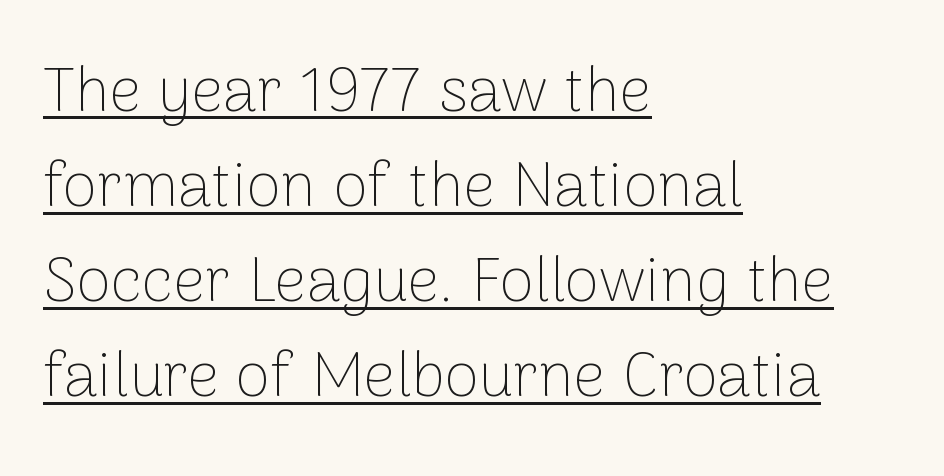
Somebody hit Ctrl+U on this one — the words are underlined. There is no visible air inserted between adjacent glyphs. The passage is arranged the way most books set body copy — flush left. Observe the absence of serifs on each vertical stroke in this sample. Do the letters lean? They stand straight.
